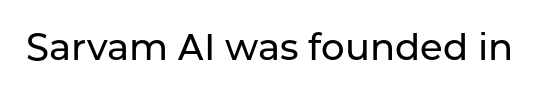
{"serif": "no", "italic": "no", "width": "normal", "stroke_contrast": "low", "x_height": "medium", "monospaced": "no", "underline": "no", "letter_spacing": "normal", "letter_spacing_em": 0.0, "glyph_px": 37}
